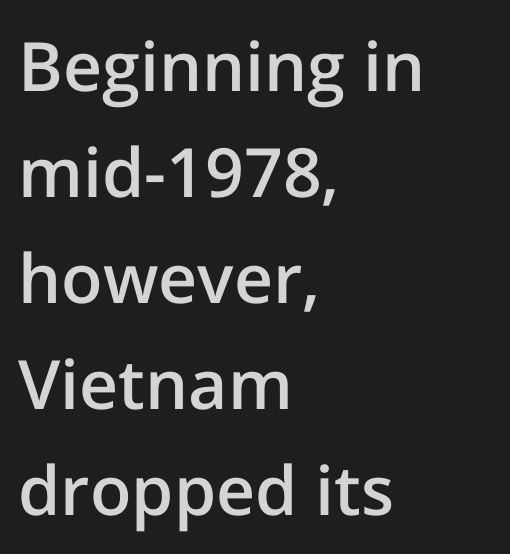
{"serif": "no", "italic": "no", "bold": "semi", "weight": "semibold", "width": "normal", "stroke_contrast": "low", "x_height": "medium", "monospaced": "no", "underline": "no", "align": "left", "line_spacing": "normal", "line_spacing_ratio": 1.56, "letter_spacing": "normal", "letter_spacing_em": 0.0, "glyph_px": 68}
